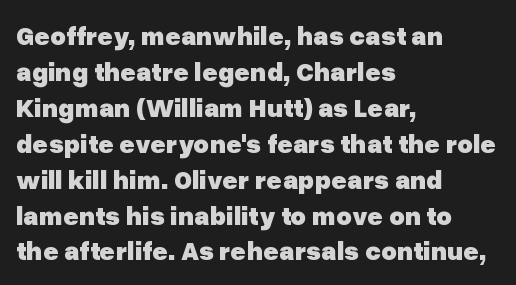
Is there much room between lines? A standard amount, neither cramped nor airy. This rendering features lettering with no underline. The typography opts for an upright posture over an oblique one. Standard letterfit; no display-style spreading of the glyphs. Line starts are locked; line ends wander. Heavy-handed strokes throughout: this text is bold.
